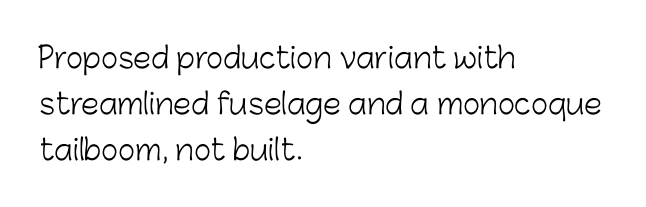
{"serif": "no", "italic": "no", "bold": "no", "weight": "light", "width": "normal", "stroke_contrast": "low", "x_height": "medium", "monospaced": "no", "underline": "no", "align": "left", "line_spacing": "normal", "line_spacing_ratio": 1.58, "letter_spacing": "normal", "letter_spacing_em": 0.0, "glyph_px": 29}
